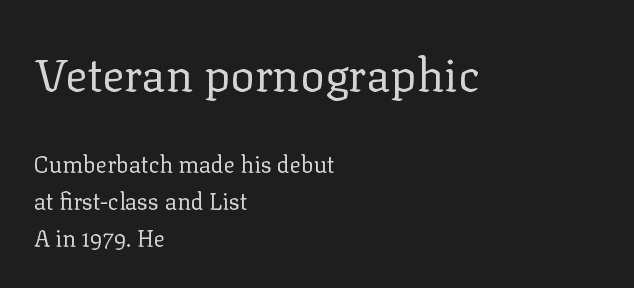
{"serif": "yes", "italic": "no", "bold": "no", "weight": "regular", "width": "normal", "stroke_contrast": "low", "x_height": "medium", "monospaced": "no", "underline": "no", "align": "left", "line_spacing": "normal", "line_spacing_ratio": 1.6, "letter_spacing": "normal", "letter_spacing_em": 0.0, "larger_block": "first", "size_ratio": 2.0, "glyph_px": 46}
